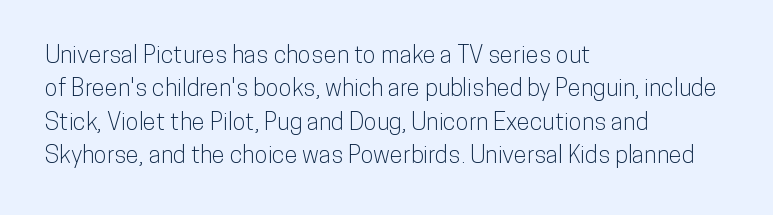
Q: Is the text italic (slanted)? A: No, it is upright.
Q: Is the text underlined? A: No.
Q: How is the paragraph aligned? A: Left-aligned.
Q: Is the spacing between letters normal or unusually wide? A: Normal.
Q: Is the spacing between lines tight, normal or loose? A: Normal.
